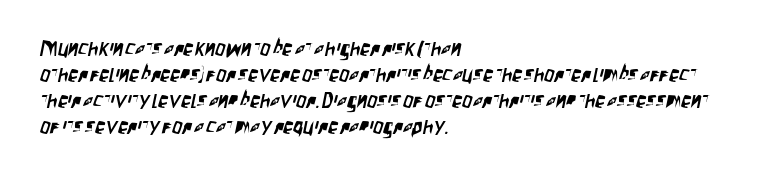
{"underline": "no", "align": "left", "line_spacing": "normal", "line_spacing_ratio": 1.3, "letter_spacing": "normal", "letter_spacing_em": 0.0, "glyph_px": 20}
